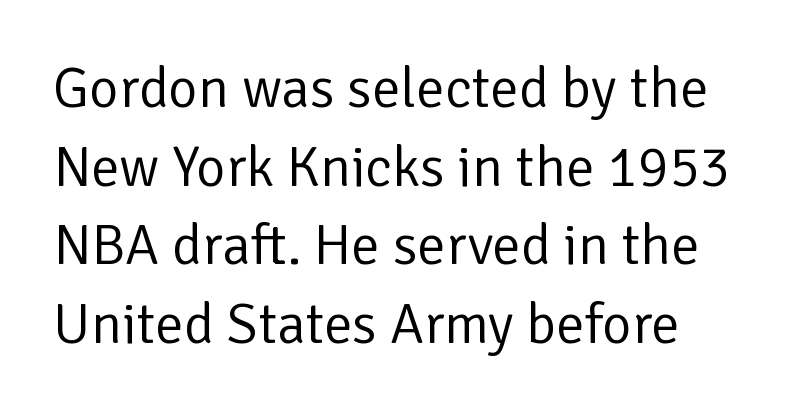
The image shows 57 px regular-weight sans-serif type, upright; set normal line spacing (1.38x), normal letter spacing, not underlined; low stroke contrast and a medium x-height.
